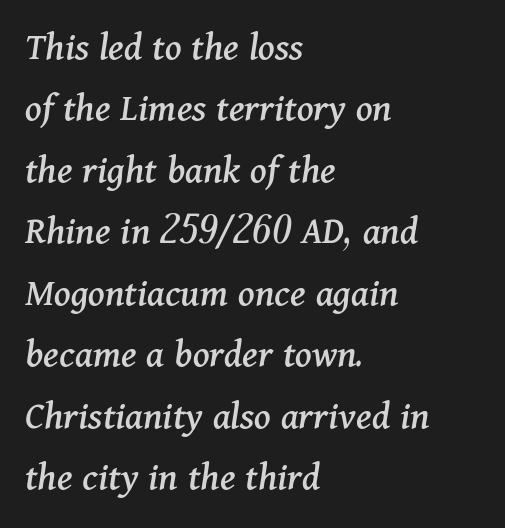
Q: Is the text italic (slanted)? A: Yes, it leans right by about 11 degrees.
Q: Is the typeface a serif or a sans-serif typeface? A: Serif.
Q: Is the text underlined? A: No.
Q: How is the paragraph aligned? A: Left-aligned.
Q: Is the spacing between letters normal or unusually wide? A: Normal.
Q: Is the spacing between lines tight, normal or loose? A: Normal.
Q: Width (condensed, normal, or wide)? A: Normal.
Q: Stroke contrast? A: Medium.
Q: x-height? A: Medium.
Q: Monospaced? A: No.
